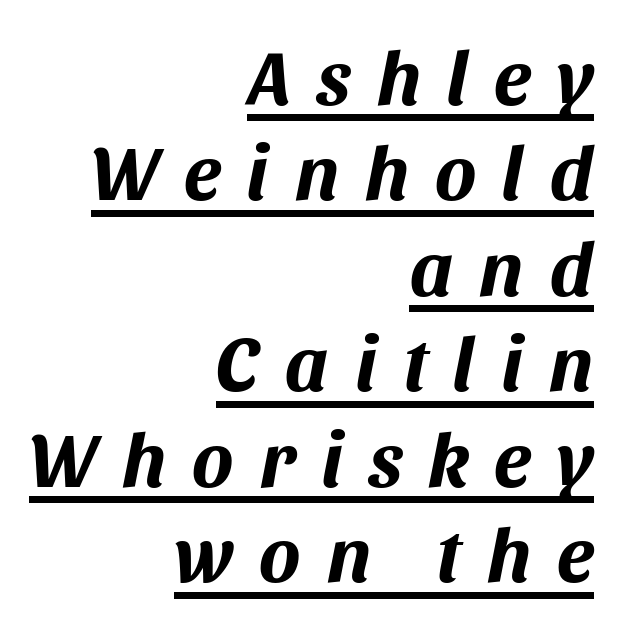
{"italic": "yes", "lean": "right", "slant_degrees": 11, "bold": "yes", "weight": "bold", "width": "normal", "stroke_contrast": "medium", "x_height": "large", "monospaced": "no", "underline": "yes", "align": "right", "line_spacing_ratio": 1.24, "letter_spacing": "wide", "letter_spacing_em": 0.34, "glyph_px": 77}
